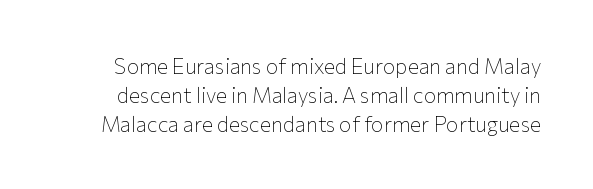
The image shows 21 px text type, upright; set normal line spacing (1.38x), normal letter spacing, not underlined.
